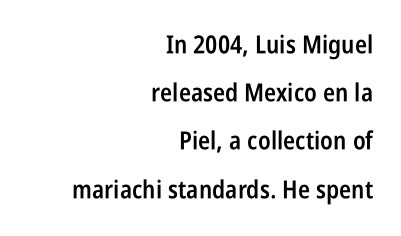
The image shows 25 px text type, upright; set right-aligned, loose line spacing (1.93x), normal letter spacing, not underlined.
